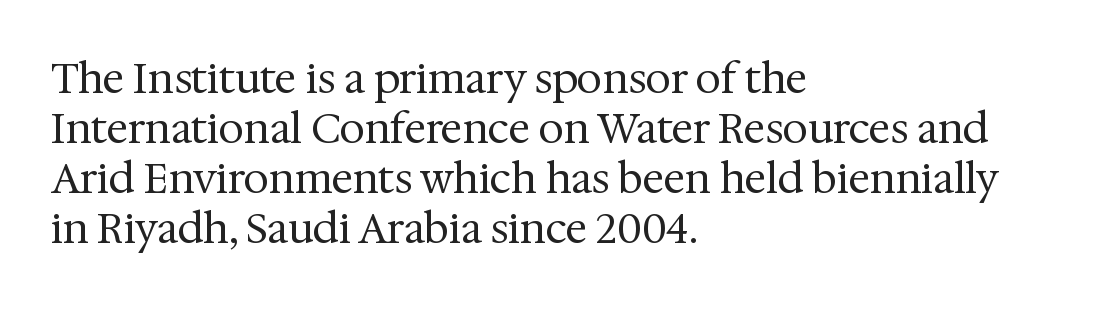
{"serif": "yes", "italic": "no", "bold": "no", "weight": "regular", "width": "normal", "stroke_contrast": "medium", "x_height": "medium", "monospaced": "no", "underline": "no", "align": "left", "line_spacing_ratio": 1.22, "letter_spacing": "normal", "letter_spacing_em": 0.0, "glyph_px": 41}
